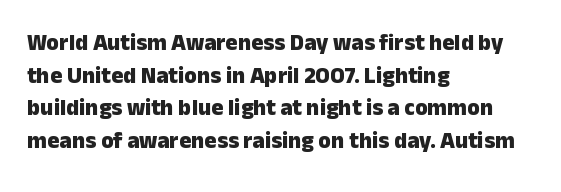
Q: Is the text bold? A: Yes.
Q: Is the text italic (slanted)? A: No, it is upright.
Q: Is the text underlined? A: No.
Q: How is the paragraph aligned? A: Left-aligned.
Q: Is the spacing between letters normal or unusually wide? A: Normal.
Q: Is the spacing between lines tight, normal or loose? A: Normal.
